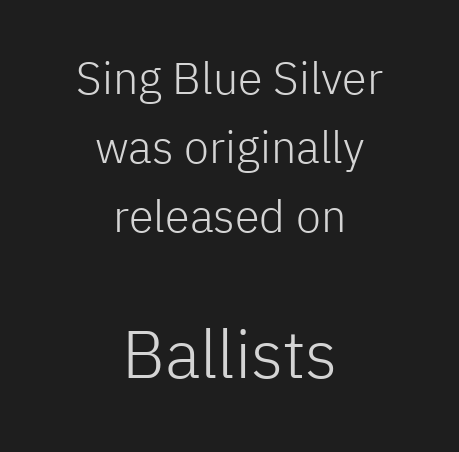
Q: Is the text bold? A: No.
Q: Is the text italic (slanted)? A: No, it is upright.
Q: Is the typeface a serif or a sans-serif typeface? A: Sans-serif.
Q: Is the text underlined? A: No.
Q: How is the paragraph aligned? A: Centered.
Q: Is the spacing between letters normal or unusually wide? A: Normal.
Q: Is the spacing between lines tight, normal or loose? A: Normal.
Q: Which block of text is set in a larger size, the first (top) or the second (bottom)? A: The second (bottom) one.
Q: Width (condensed, normal, or wide)? A: Normal.
Q: Stroke contrast? A: Low.
Q: x-height? A: Medium.
Q: Monospaced? A: No.
